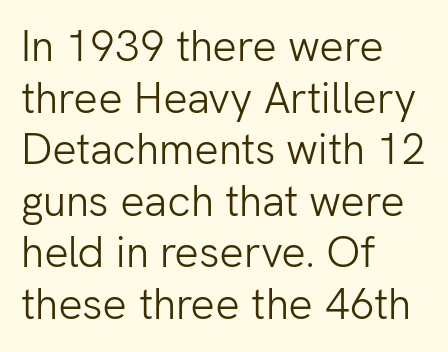
The image shows 43 px light sans-serif type, upright; set left-aligned, line spacing 1.2x, normal letter spacing, not underlined; low stroke contrast and a medium x-height.
